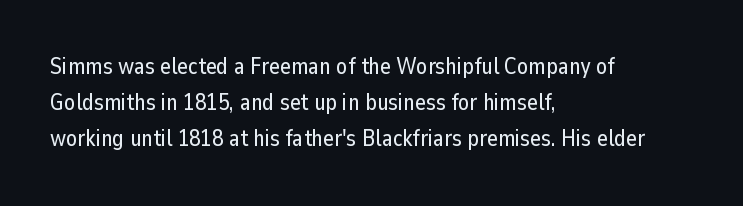
{"italic": "no", "underline": "no", "align": "left", "line_spacing": "normal", "line_spacing_ratio": 1.57, "letter_spacing": "normal", "letter_spacing_em": 0.0, "glyph_px": 23}
